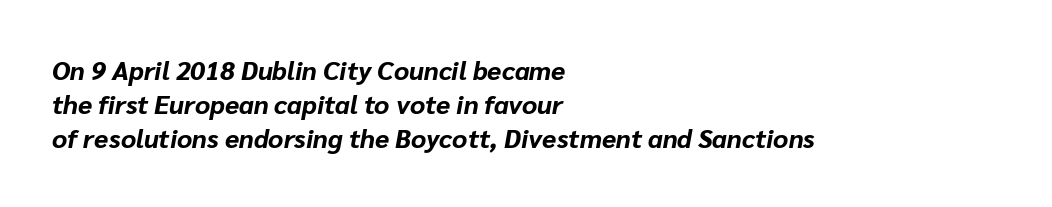
Q: Is the text bold? A: Yes.
Q: Is the text italic (slanted)? A: Yes, it leans right by about 10 degrees.
Q: Is the text underlined? A: No.
Q: How is the paragraph aligned? A: Left-aligned.
Q: Is the spacing between letters normal or unusually wide? A: Normal.
Q: Is the spacing between lines tight, normal or loose? A: Normal.
